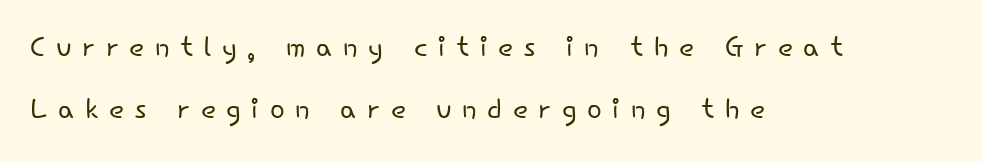
Q: Is the text bold? A: No.
Q: Is the text italic (slanted)? A: No, it is upright.
Q: Is the typeface a serif or a sans-serif typeface? A: Sans-serif.
Q: Is the text underlined? A: No.
Q: How is the paragraph aligned? A: Left-aligned.
Q: Is the spacing between letters normal or unusually wide? A: Unusually wide.
Q: Is the spacing between lines tight, normal or loose? A: Normal.
Q: Width (condensed, normal, or wide)? A: Normal.
Q: Stroke contrast? A: Low.
Q: x-height? A: Small.
Q: Monospaced? A: No.
